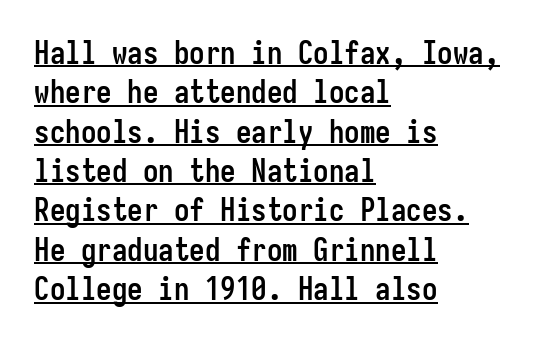
The tracking reads as untouched default to a designer's eye. The paragraph has a hard left edge and a soft right edge. The face used here is monospaced, like something from a code editor. Successive baselines arrive at the customary interval. Caption: lettering with a line underneath. Plenty of ink on the page — the face is bold.
